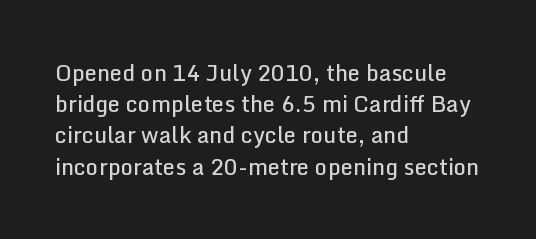
The image shows 22 px text type, upright; set left-aligned, normal line spacing (1.42x), normal letter spacing, not underlined.
